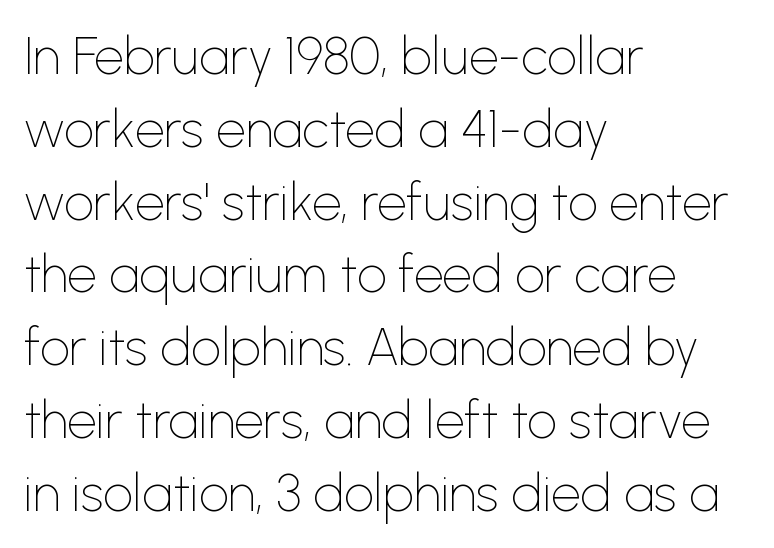
Q: Is the text bold? A: No.
Q: Is the text italic (slanted)? A: No, it is upright.
Q: Is the typeface a serif or a sans-serif typeface? A: Sans-serif.
Q: Is the text underlined? A: No.
Q: How is the paragraph aligned? A: Left-aligned.
Q: Is the spacing between letters normal or unusually wide? A: Normal.
Q: Is the spacing between lines tight, normal or loose? A: Normal.
Q: Width (condensed, normal, or wide)? A: Normal.
Q: Stroke contrast? A: Low.
Q: x-height? A: Medium.
Q: Monospaced? A: No.
